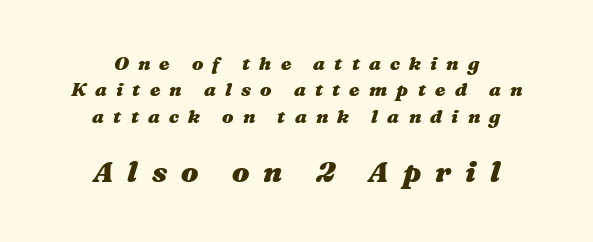
{"italic": "yes", "lean": "right", "slant_degrees": 16, "bold": "yes", "weight": "heavy", "width": "wide", "stroke_contrast": "medium", "x_height": "medium", "monospaced": "no", "underline": "no", "align": "center", "line_spacing": "normal", "line_spacing_ratio": 1.39, "letter_spacing": "wide", "letter_spacing_em": 0.48, "larger_block": "second", "size_ratio": 1.53, "glyph_px": 29}
